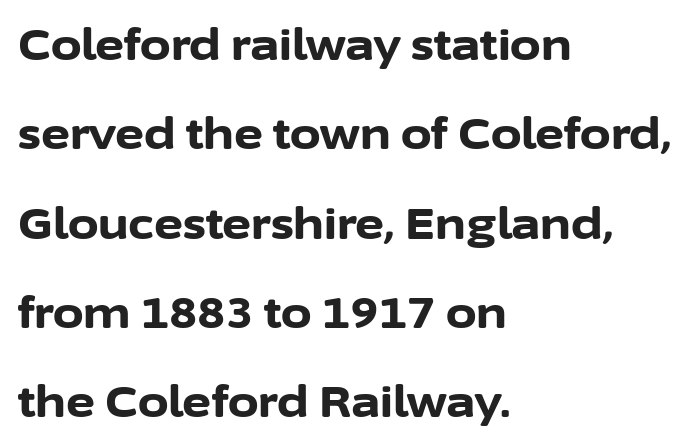
Look at the tracking — it's just the regular setting, nothing added. Glance below the letters and you will spot only blank space. One glance says open: line gaps are wider than usual. This sample is left-justified, so line endings fall wherever the words run out. Is this a fixed-width face? No — the glyphs have proportional, varying widths.
